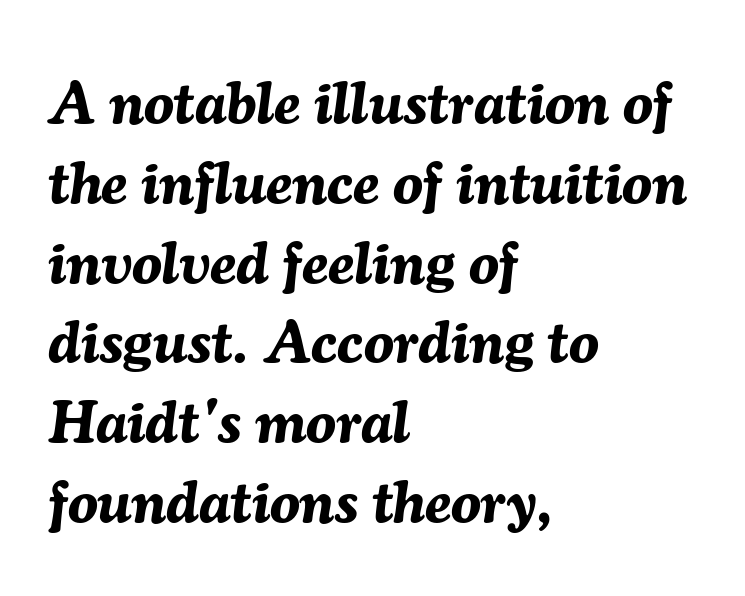
The letters are bold, with thick, heavy strokes. Quick note: interline space is typical. If you drew a line through each stem, it would be angled. The text block is weighted toward the left margin, trailing off unevenly rightward.
